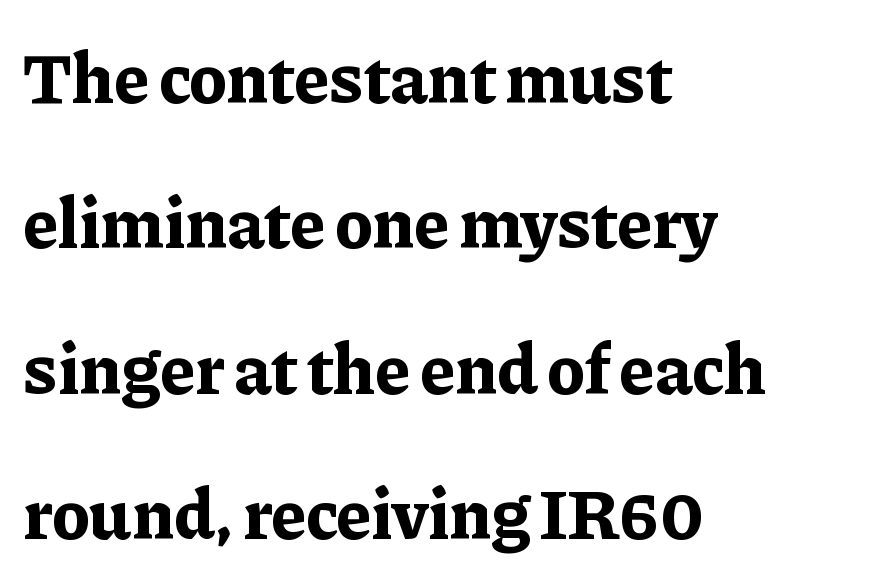
The rendering uses natural spacing where letterforms have individual widths. Beneath every word, the page is bare. Is the type bold? Yes — the strokes are clearly thick and heavy. The rendering shows small feet on the letterforms — a serif design. The passage shown stacks its lines with a broad gap.
